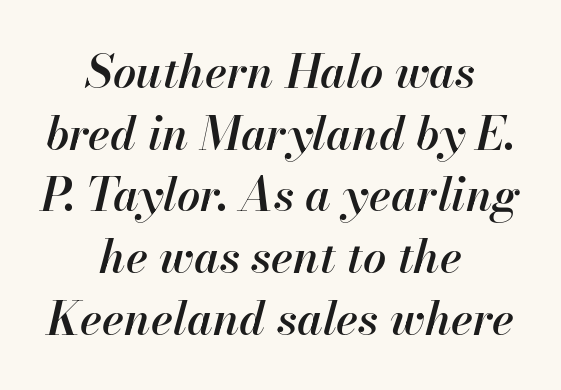
Spacing verdict: proportional, widths tailored to each character. The letters are semibold — heavier than regular but short of a full bold. The compositor balanced each line on the midline. Plain, unruled lines of type. Slant detected: the letters are inclined.
